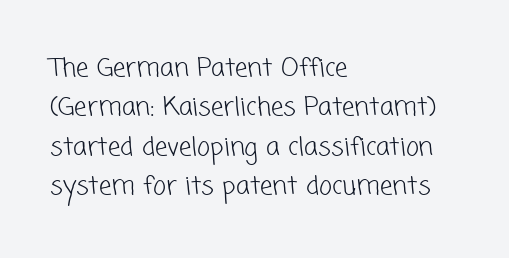
Q: Is the text bold? A: No.
Q: Is the text underlined? A: No.
Q: How is the paragraph aligned? A: Left-aligned.
Q: Is the spacing between letters normal or unusually wide? A: Normal.
Q: Is the spacing between lines tight, normal or loose? A: Normal.
